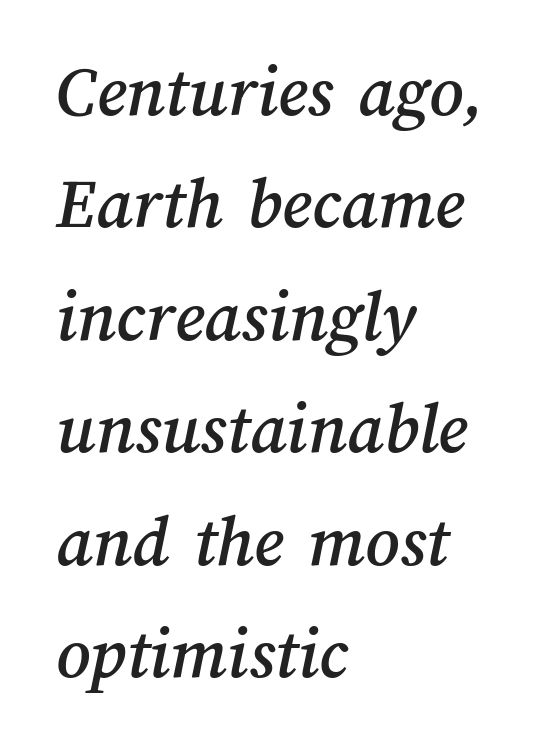
Notice how the passage keeps a crisp vertical edge on the left only. Proportional: the letters do not fall into vertical columns. The passage shown is not underscored anywhere. Glyph-to-glyph distance matches everyday printed text.
